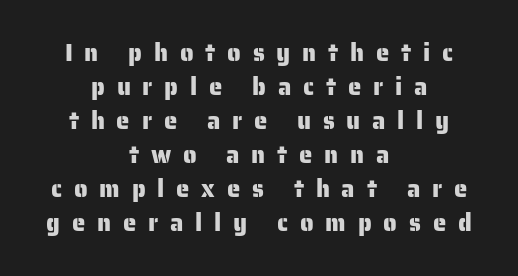
The image shows 24 px text type, upright; set centered, normal line spacing (1.42x), unusually wide letter spacing (+0.49 em), not underlined.
